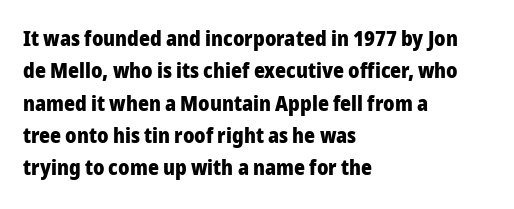
Q: Is the text bold? A: Yes.
Q: Is the text italic (slanted)? A: No, it is upright.
Q: Is the text underlined? A: No.
Q: How is the paragraph aligned? A: Left-aligned.
Q: Is the spacing between letters normal or unusually wide? A: Normal.
Q: Is the spacing between lines tight, normal or loose? A: Normal.
